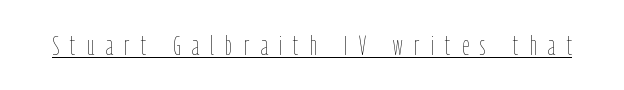
{"italic": "no", "bold": "no", "underline": "yes", "letter_spacing": "wide", "letter_spacing_em": 0.43, "glyph_px": 27}
